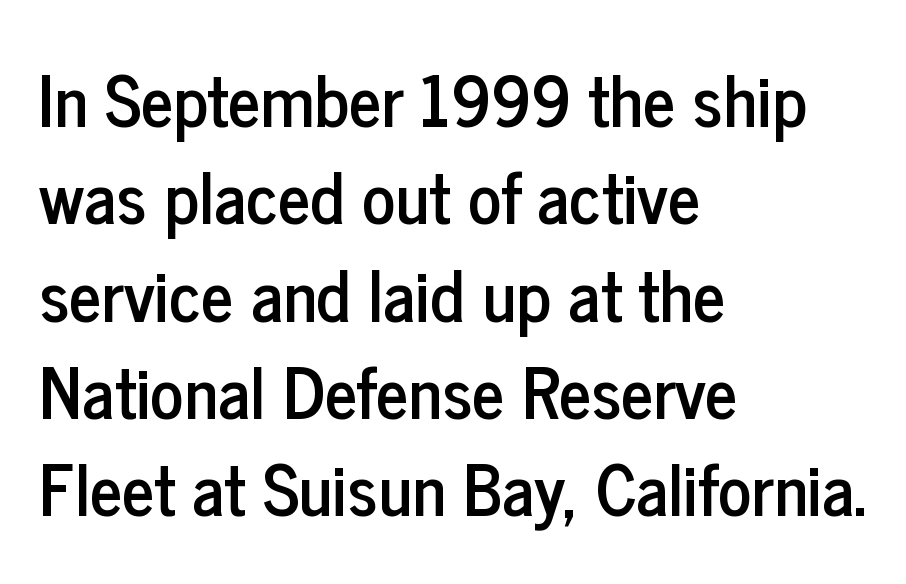
Q: Is the text italic (slanted)? A: No, it is upright.
Q: Is the typeface a serif or a sans-serif typeface? A: Sans-serif.
Q: Is the text underlined? A: No.
Q: How is the paragraph aligned? A: Left-aligned.
Q: Is the spacing between letters normal or unusually wide? A: Normal.
Q: Is the spacing between lines tight, normal or loose? A: Normal.
Q: Width (condensed, normal, or wide)? A: Condensed.
Q: Stroke contrast? A: Low.
Q: x-height? A: Medium.
Q: Monospaced? A: No.
